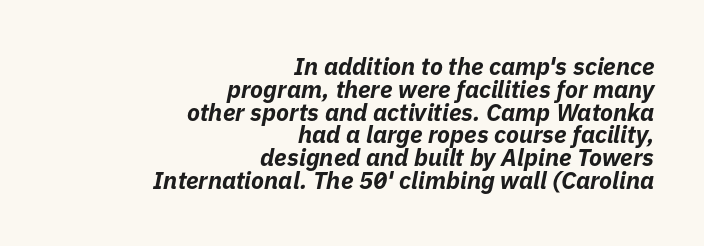
{"italic": "yes", "lean": "right", "slant_degrees": 11, "bold": "yes", "underline": "no", "align": "right", "line_spacing": "tight", "line_spacing_ratio": 0.95, "letter_spacing": "normal", "letter_spacing_em": 0.0, "glyph_px": 24}
